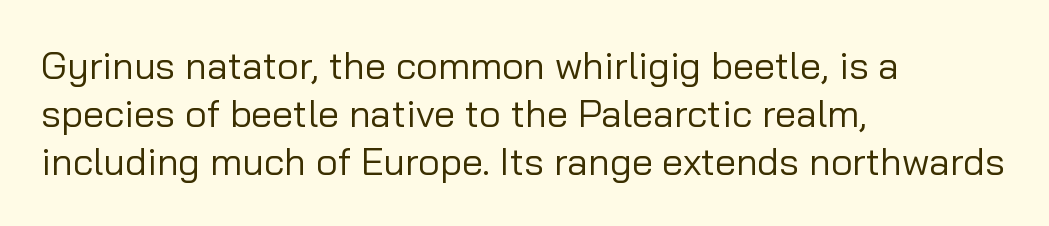
{"serif": "no", "italic": "no", "bold": "no", "weight": "regular", "width": "normal", "stroke_contrast": "low", "x_height": "medium", "monospaced": "no", "underline": "no", "align": "left", "line_spacing": "normal", "line_spacing_ratio": 1.26, "letter_spacing": "normal", "letter_spacing_em": 0.0, "glyph_px": 38}
